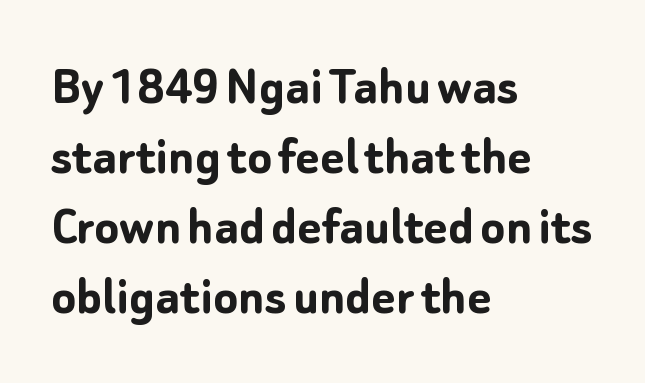
Q: Is the text bold? A: Yes.
Q: Is the text italic (slanted)? A: No, it is upright.
Q: Is the typeface a serif or a sans-serif typeface? A: Sans-serif.
Q: Is the text underlined? A: No.
Q: How is the paragraph aligned? A: Left-aligned.
Q: Is the spacing between letters normal or unusually wide? A: Normal.
Q: Width (condensed, normal, or wide)? A: Normal.
Q: Stroke contrast? A: Low.
Q: x-height? A: Medium.
Q: Monospaced? A: No.
